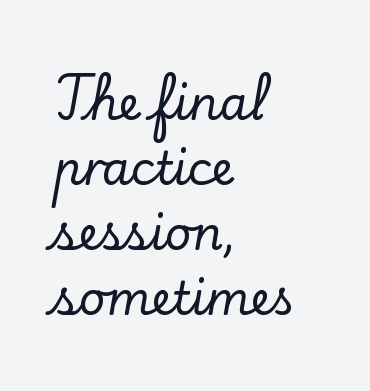
{"serif": "yes", "width": "normal", "stroke_contrast": "low", "x_height": "small", "monospaced": "no", "underline": "no", "align": "left", "line_spacing": "normal", "line_spacing_ratio": 1.41, "letter_spacing": "normal", "letter_spacing_em": 0.0, "glyph_px": 46}
